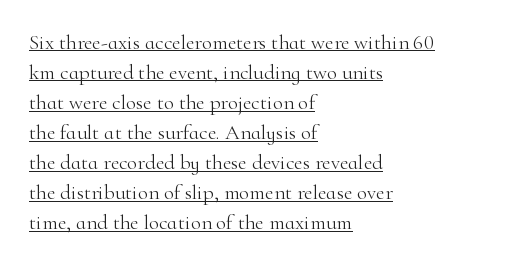
Q: Is the text bold? A: No.
Q: Is the text italic (slanted)? A: No, it is upright.
Q: Is the text underlined? A: Yes.
Q: How is the paragraph aligned? A: Left-aligned.
Q: Is the spacing between letters normal or unusually wide? A: Normal.
Q: Is the spacing between lines tight, normal or loose? A: Normal.
